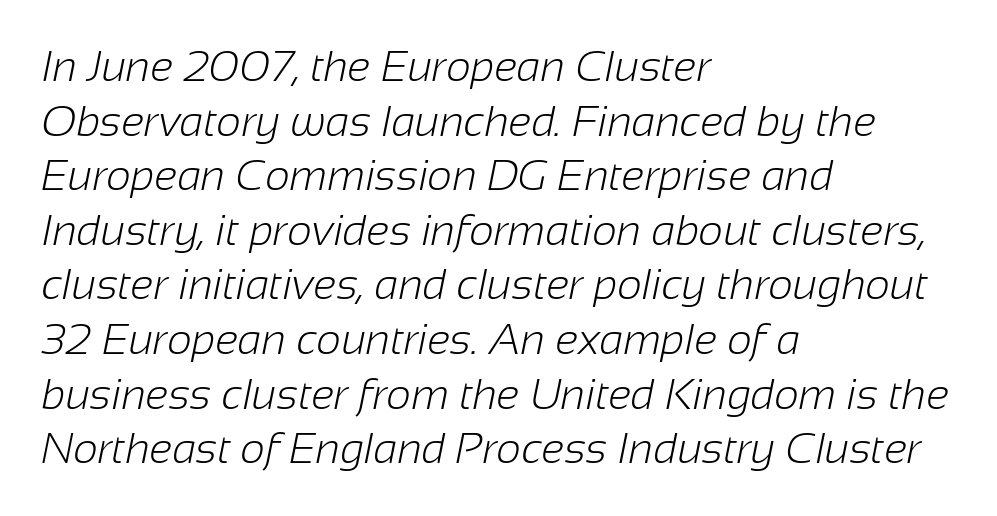
You could not count columns in this text — the font is proportionally spaced. Leading matches the norm, producing a regular column. The type is set solid horizontally, with unmodified tracking. Check under the words: just untouched page.
